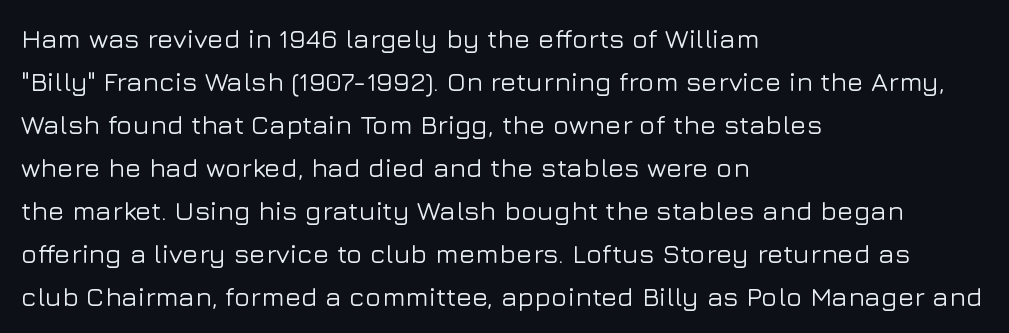
The image shows 27 px text type, upright; set left-aligned, normal line spacing (1.59x), normal letter spacing, not underlined.
